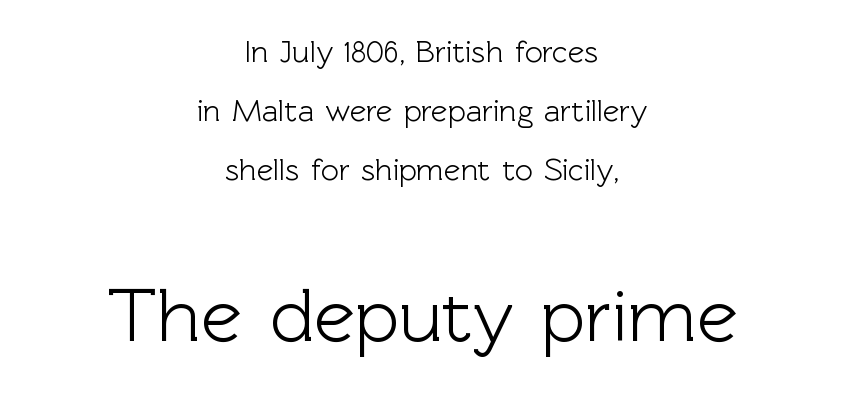
The image shows 77 px sans-serif type, upright; set centered, loose line spacing (1.9x), normal letter spacing, not underlined; the second (bottom) block is 2.48x larger; a medium x-height.
